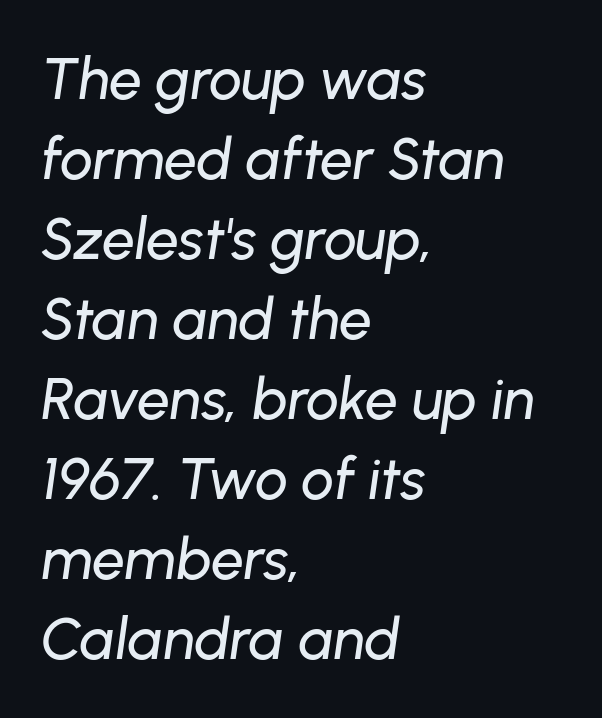
The image shows 58 px text type, italic (leaning right); set left-aligned, normal line spacing (1.38x), normal letter spacing, not underlined; low stroke contrast and a medium x-height.
